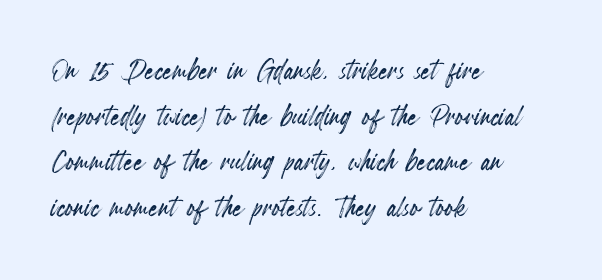
The letters advance in unequal steps, a hallmark of proportional type. The lines sit at an ordinary, default distance from one another. The lines are quadded left.
